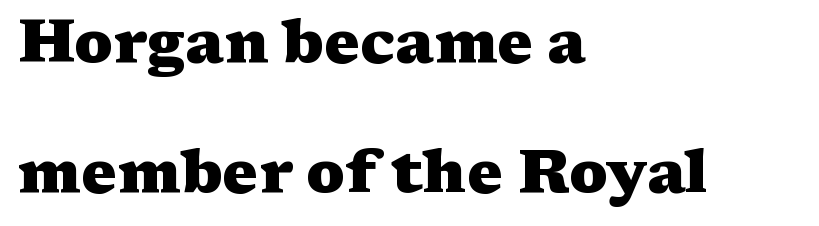
{"serif": "yes", "italic": "no", "bold": "yes", "weight": "heavy", "width": "wide", "stroke_contrast": "medium", "x_height": "medium", "monospaced": "no", "underline": "no", "align": "left", "line_spacing": "loose", "line_spacing_ratio": 2.17, "letter_spacing": "normal", "letter_spacing_em": 0.0, "glyph_px": 60}
